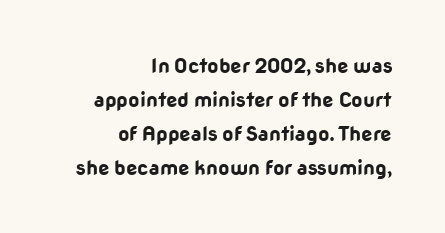
Q: Is the text bold? A: Yes.
Q: Is the text italic (slanted)? A: No, it is upright.
Q: Is the text underlined? A: No.
Q: How is the paragraph aligned? A: Right-aligned.
Q: Is the spacing between letters normal or unusually wide? A: Normal.
Q: Is the spacing between lines tight, normal or loose? A: Normal.
